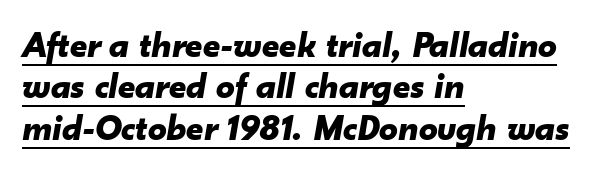
{"italic": "yes", "lean": "right", "slant_degrees": 10, "bold": "yes", "weight": "bold", "width": "normal", "stroke_contrast": "low", "x_height": "small", "monospaced": "no", "underline": "yes", "align": "left", "line_spacing": "tight", "line_spacing_ratio": 1.12, "letter_spacing": "normal", "letter_spacing_em": 0.0, "glyph_px": 37}
